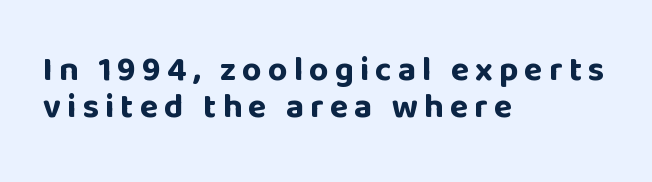
The image shows 34 px bold sans-serif type, upright; set left-aligned, tight line spacing (1.08x), not underlined; low stroke contrast and a large x-height.
